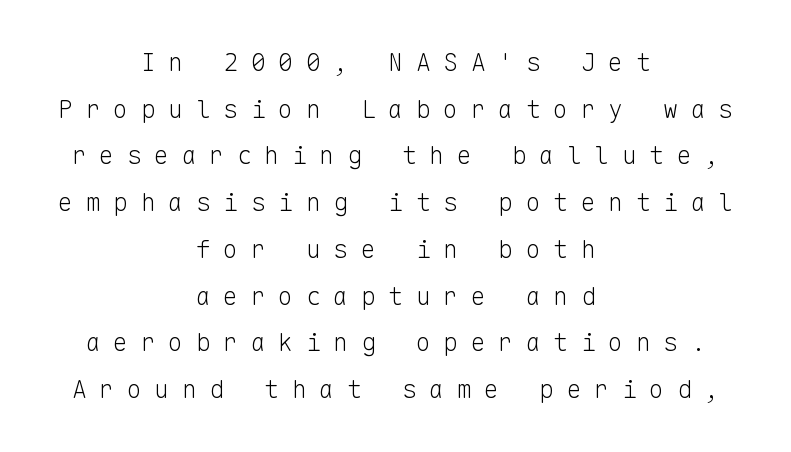
This rendering widens character spacing well past its baseline value. The letters stand upright; this is a roman face. The strokes carry an ordinary text weight at most. Bare-footed words on every line. These lines stack symmetrically, like a column narrowing and widening about its center.
